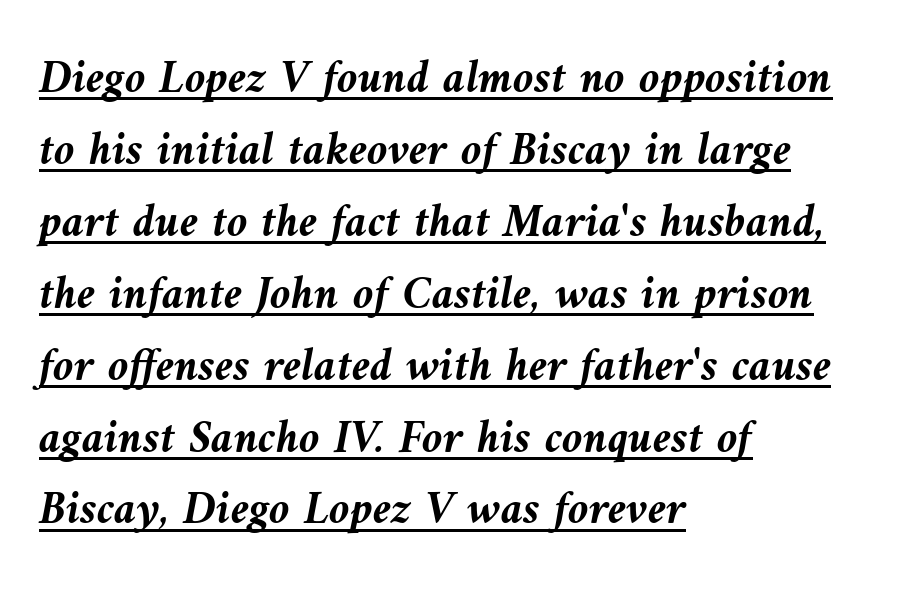
The face used here is proportionally spaced, like ordinary book or web type. The characters look thick and weighty, a clear bold. These lines sit exactly where default settings would place them. The tracking reads as untouched default to a designer's eye. Each line of the rendering has a horizontal stroke beneath the glyphs. One-word summary of the alignment: left.
